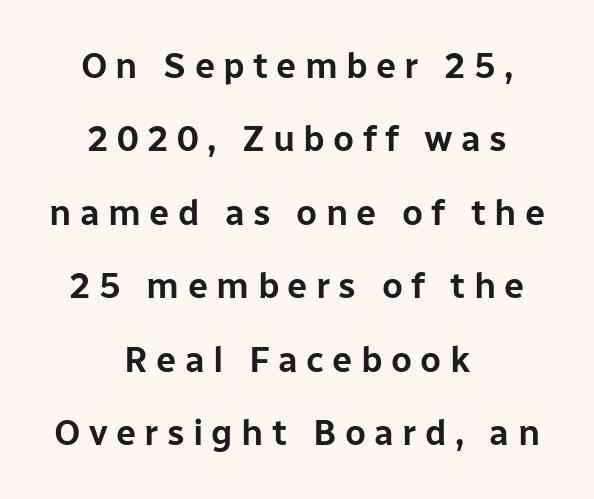
Q: Is the text italic (slanted)? A: No, it is upright.
Q: Is the typeface a serif or a sans-serif typeface? A: Sans-serif.
Q: Is the text underlined? A: No.
Q: How is the paragraph aligned? A: Centered.
Q: Is the spacing between letters normal or unusually wide? A: Unusually wide.
Q: Is the spacing between lines tight, normal or loose? A: Loose.
Q: Width (condensed, normal, or wide)? A: Normal.
Q: Stroke contrast? A: Low.
Q: x-height? A: Medium.
Q: Monospaced? A: No.
